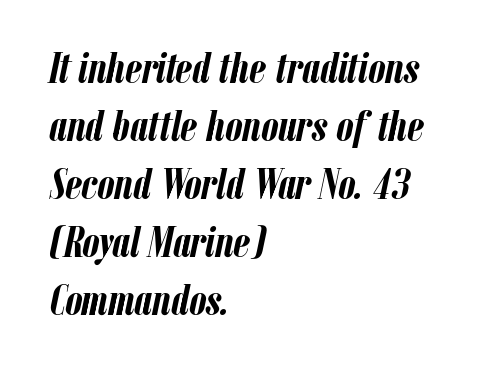
Q: Is the text bold? A: Yes.
Q: Is the text italic (slanted)? A: Yes, it leans right by about 12 degrees.
Q: Is the text underlined? A: No.
Q: How is the paragraph aligned? A: Left-aligned.
Q: Is the spacing between letters normal or unusually wide? A: Normal.
Q: Is the spacing between lines tight, normal or loose? A: Normal.
Q: Width (condensed, normal, or wide)? A: Condensed.
Q: Stroke contrast? A: Low.
Q: x-height? A: Medium.
Q: Monospaced? A: No.
